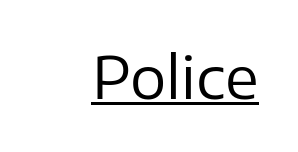
Character widths vary here, with narrow letters taking less room than wide ones. Ascenders rise straight up at ninety degrees. Does extra space separate the letters? No, they use regular spacing. These lines are composed in type without serifs. Somebody hit Ctrl+U on this one — the words are underlined. The strokes carry an ordinary text weight at most.
